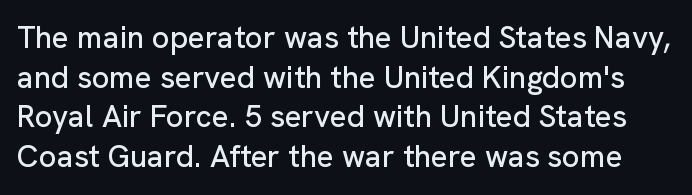
Q: Is the text italic (slanted)? A: No, it is upright.
Q: Is the typeface a serif or a sans-serif typeface? A: Sans-serif.
Q: Is the text underlined? A: No.
Q: Is the spacing between letters normal or unusually wide? A: Normal.
Q: Is the spacing between lines tight, normal or loose? A: Normal.
Q: Width (condensed, normal, or wide)? A: Normal.
Q: Stroke contrast? A: Low.
Q: x-height? A: Medium.
Q: Monospaced? A: No.
